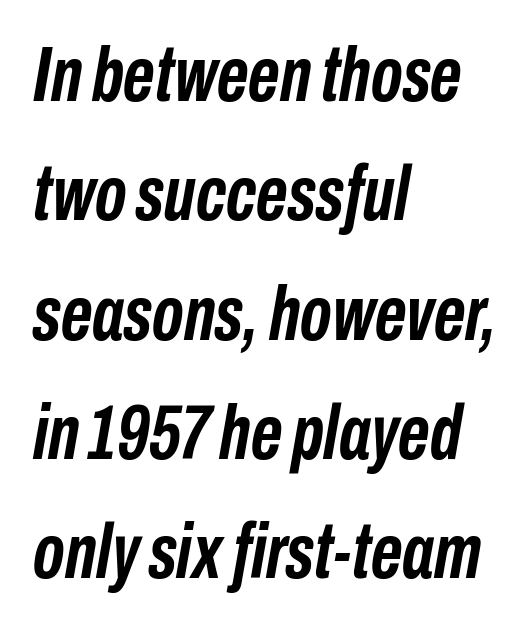
{"italic": "yes", "lean": "right", "slant_degrees": 10, "bold": "yes", "weight": "semibold", "width": "condensed", "stroke_contrast": "low", "x_height": "medium", "monospaced": "no", "underline": "no", "align": "left", "line_spacing": "normal", "line_spacing_ratio": 1.55, "letter_spacing": "normal", "letter_spacing_em": 0.0, "glyph_px": 77}
